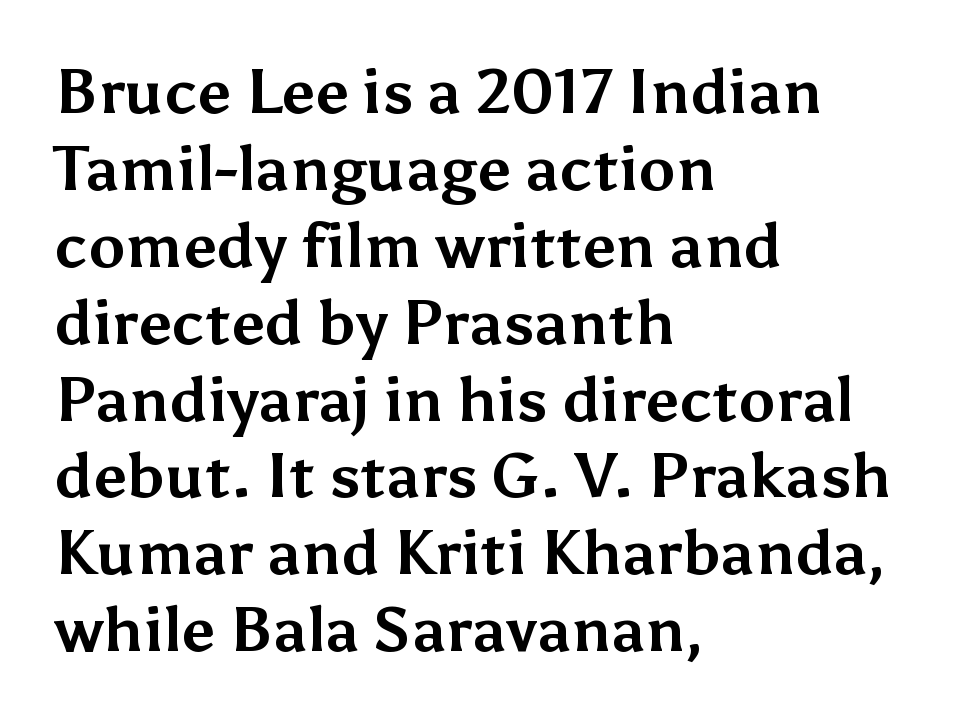
Q: Is the text bold? A: Yes.
Q: Is the text italic (slanted)? A: No, it is upright.
Q: Is the typeface a serif or a sans-serif typeface? A: Sans-serif.
Q: Is the text underlined? A: No.
Q: How is the paragraph aligned? A: Left-aligned.
Q: Is the spacing between letters normal or unusually wide? A: Normal.
Q: Width (condensed, normal, or wide)? A: Normal.
Q: Stroke contrast? A: Medium.
Q: x-height? A: Medium.
Q: Monospaced? A: No.
